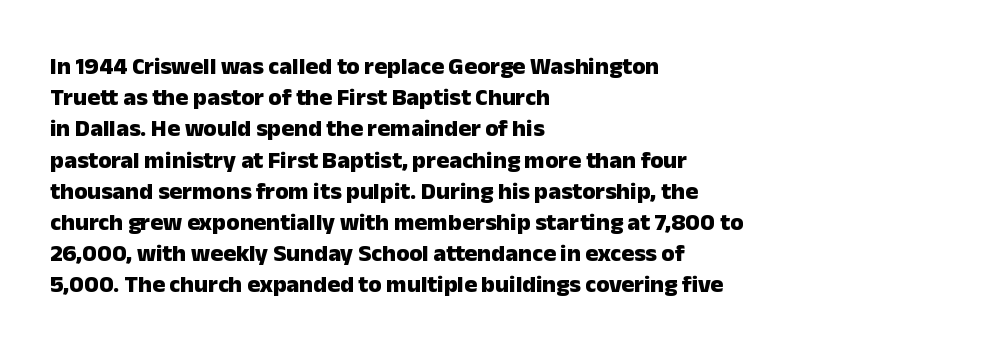
Q: Is the text bold? A: Yes.
Q: Is the text italic (slanted)? A: No, it is upright.
Q: Is the text underlined? A: No.
Q: How is the paragraph aligned? A: Left-aligned.
Q: Is the spacing between letters normal or unusually wide? A: Normal.
Q: Is the spacing between lines tight, normal or loose? A: Normal.
